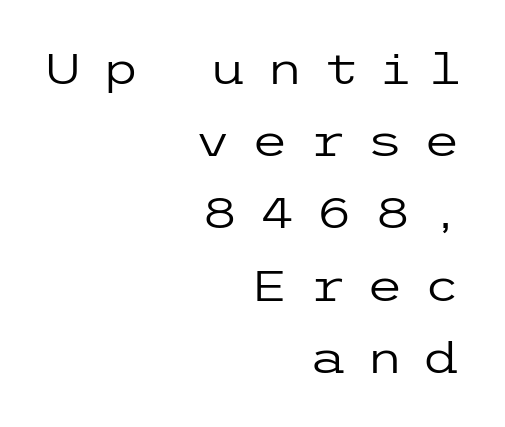
The image shows 43 px regular-weight, wide sans-serif type, upright; set right-aligned, normal line spacing (1.68x), unusually wide letter spacing (+0.46 em), not underlined; low stroke contrast and a medium x-height.
